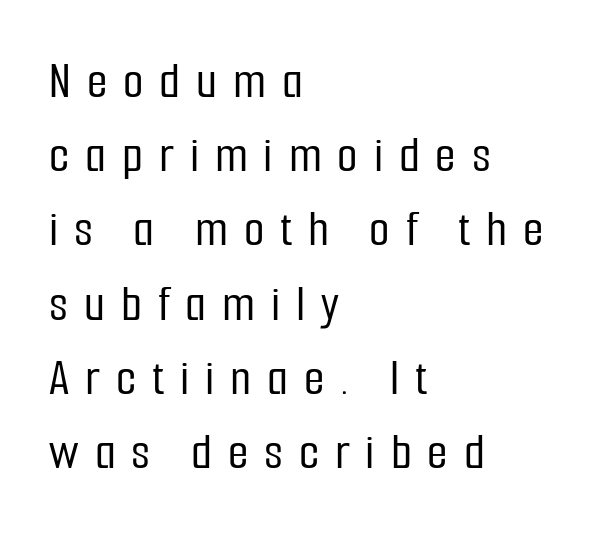
{"serif": "no", "italic": "no", "width": "condensed", "stroke_contrast": "low", "x_height": "medium", "monospaced": "no", "underline": "no", "align": "left", "line_spacing": "normal", "line_spacing_ratio": 1.4, "letter_spacing": "wide", "letter_spacing_em": 0.3, "glyph_px": 53}
